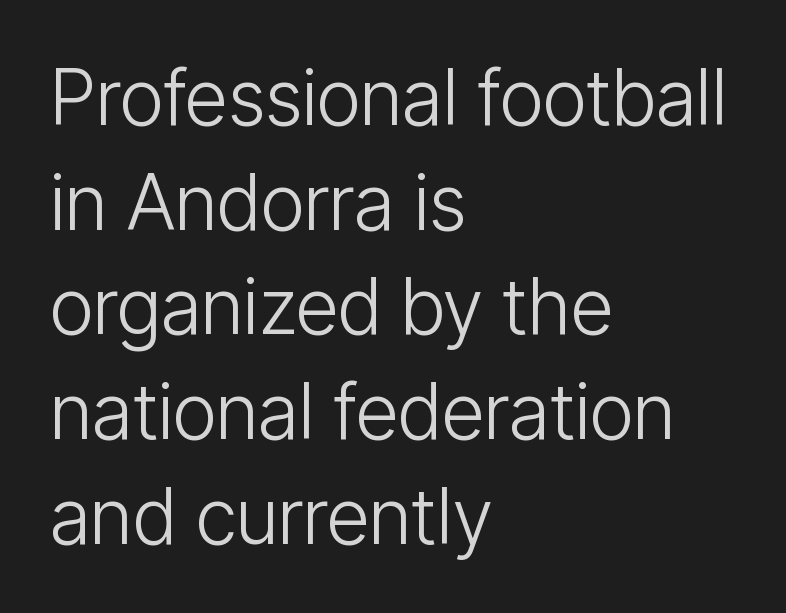
Q: Is the text bold? A: No.
Q: Is the text italic (slanted)? A: No, it is upright.
Q: Is the typeface a serif or a sans-serif typeface? A: Sans-serif.
Q: Is the text underlined? A: No.
Q: How is the paragraph aligned? A: Left-aligned.
Q: Is the spacing between letters normal or unusually wide? A: Normal.
Q: Is the spacing between lines tight, normal or loose? A: Normal.
Q: Width (condensed, normal, or wide)? A: Condensed.
Q: Stroke contrast? A: Low.
Q: x-height? A: Medium.
Q: Monospaced? A: No.
